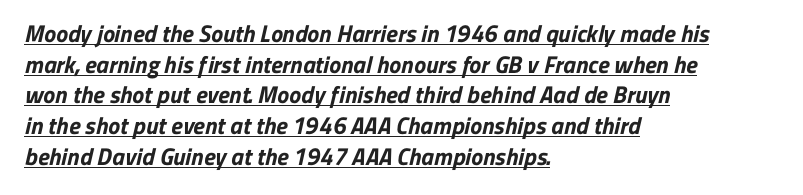
Q: Is the text bold? A: Yes.
Q: Is the text underlined? A: Yes.
Q: How is the paragraph aligned? A: Left-aligned.
Q: Is the spacing between letters normal or unusually wide? A: Normal.
Q: Is the spacing between lines tight, normal or loose? A: Normal.
